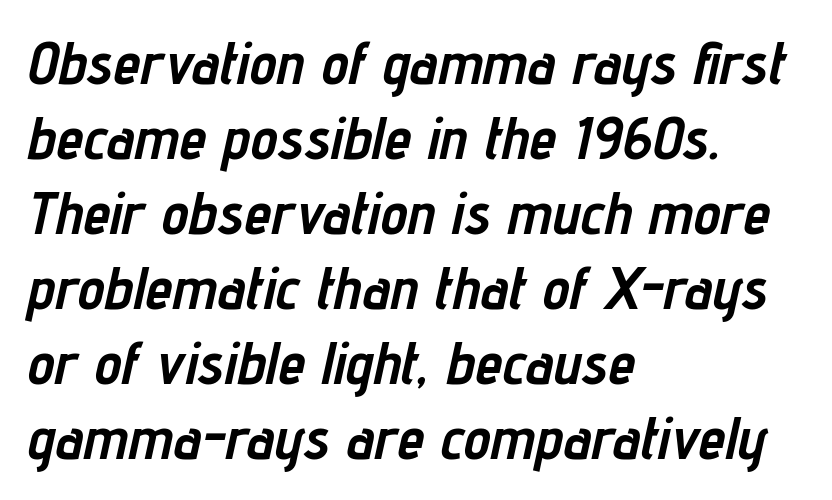
The image shows 61 px semibold, condensed type, italic (leaning right); set left-aligned, line spacing 1.23x, normal letter spacing, not underlined; low stroke contrast and a medium x-height.
